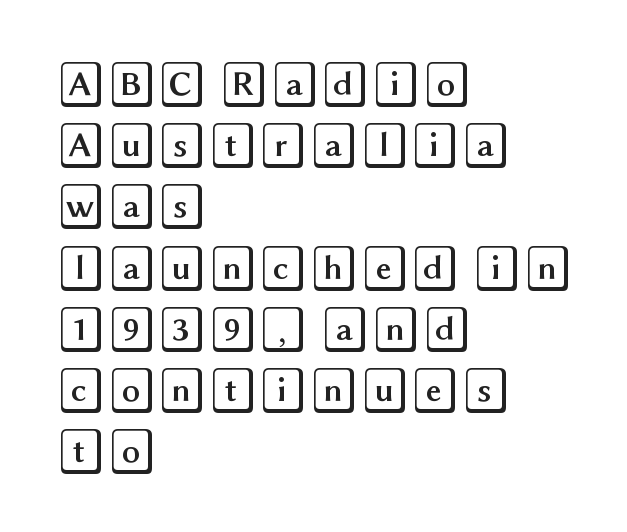
{"italic": "no", "width": "wide", "x_height": "large", "underline": "no", "align": "left", "line_spacing": "normal", "line_spacing_ratio": 1.33, "letter_spacing": "normal", "letter_spacing_em": 0.0, "glyph_px": 46}
